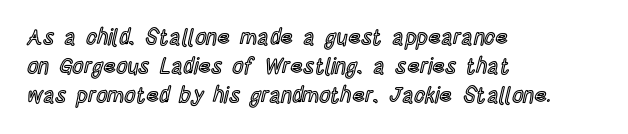
{"underline": "no", "align": "left", "line_spacing": "normal", "line_spacing_ratio": 1.32, "letter_spacing": "normal", "letter_spacing_em": 0.0, "glyph_px": 22}
